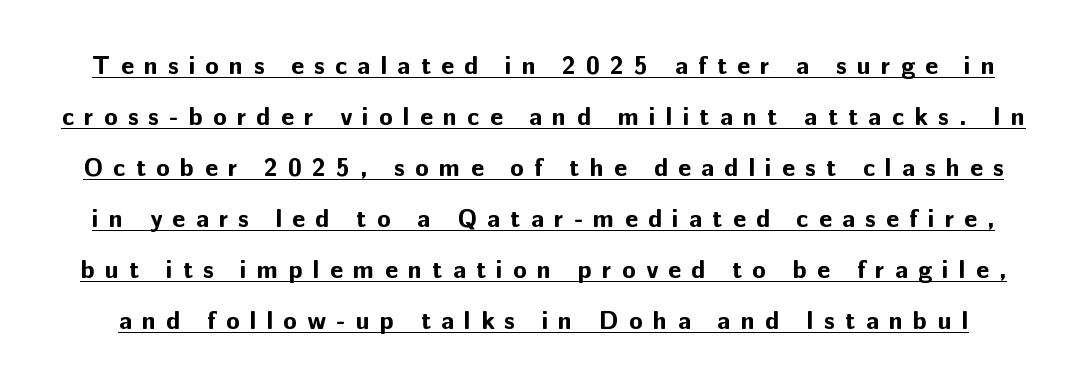
Q: Is the text bold? A: Yes.
Q: Is the text italic (slanted)? A: No, it is upright.
Q: Is the text underlined? A: Yes.
Q: Is the spacing between letters normal or unusually wide? A: Unusually wide.
Q: Is the spacing between lines tight, normal or loose? A: Loose.
